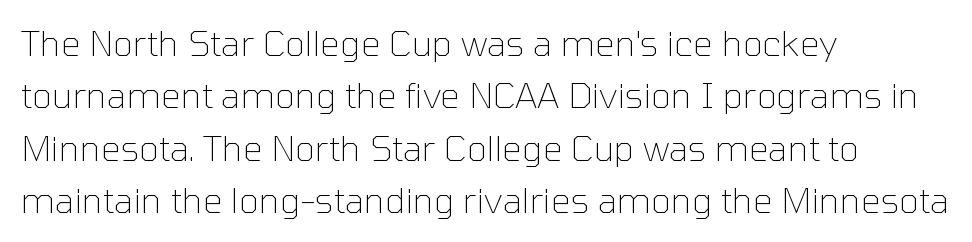
The image shows 35 px thin sans-serif type, upright; set left-aligned, normal line spacing (1.5x), normal letter spacing, not underlined; low stroke contrast and a medium x-height.
